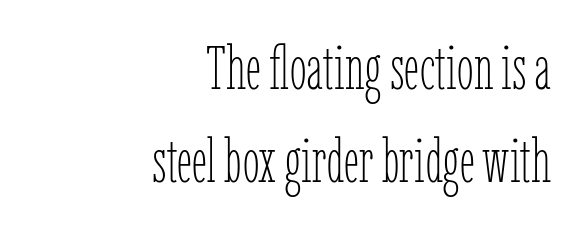
The lines in this sample share a right terminus and differ only in where they begin. Each letter keeps its own natural width here, so spacing adapts to shape. Compared with typical body copy, the letter spacing here is the same. Weight class: somewhere from thin through regular.
